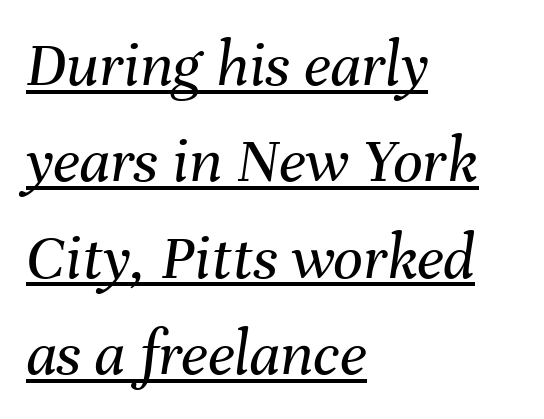
Q: Is the text bold? A: No.
Q: Is the text italic (slanted)? A: Yes, it leans right by about 8 degrees.
Q: Is the text underlined? A: Yes.
Q: How is the paragraph aligned? A: Left-aligned.
Q: Is the spacing between letters normal or unusually wide? A: Normal.
Q: Is the spacing between lines tight, normal or loose? A: Normal.
Q: Width (condensed, normal, or wide)? A: Normal.
Q: Stroke contrast? A: Medium.
Q: x-height? A: Medium.
Q: Monospaced? A: No.
